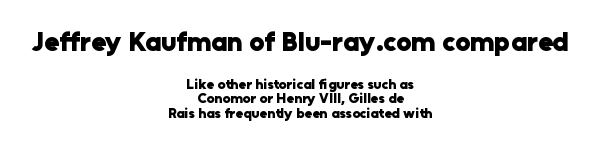
Its strokes are broad and dark, the hallmark of bold type. Quick note: underline off. Quick note: not italic, upright. Quick note: interline space is minimal. Type size steps down from the first block to the second.
